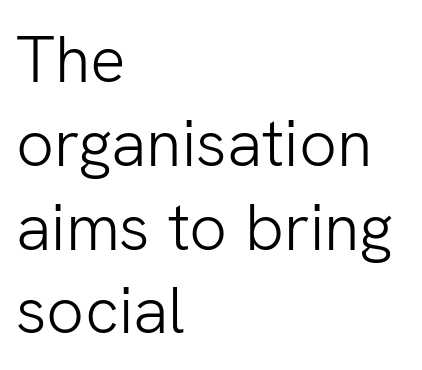
{"serif": "no", "italic": "no", "bold": "no", "weight": "light", "width": "normal", "stroke_contrast": "low", "x_height": "medium", "monospaced": "no", "underline": "no", "align": "left", "line_spacing": "normal", "line_spacing_ratio": 1.27, "letter_spacing": "normal", "letter_spacing_em": 0.0, "glyph_px": 66}
